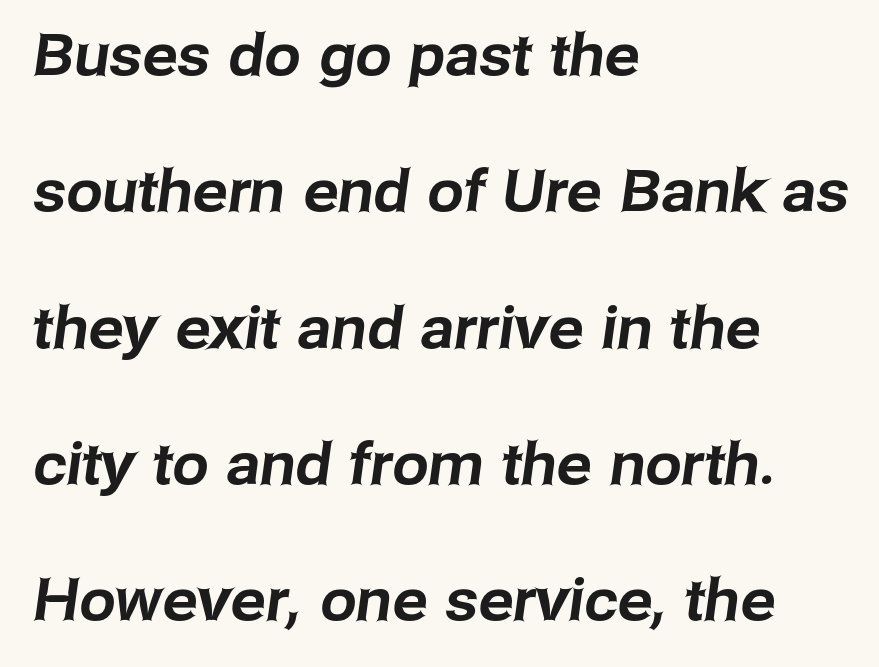
Varying glyph widths throughout — classic text-font behaviour. Serifs: no, the terminals of the letterforms are clean. Caption: multi-line text, flush left, ragged right. Notice the wide empty band between every row — that's loose leading. A typesetter would call this zero additional tracking.
